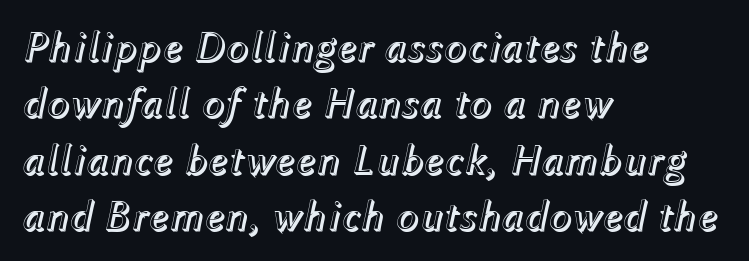
Visually the block forms a straight wall on the left and a jagged coastline on the right. The axis of the letterforms is tilted away from vertical. Plain, unruled lines of type. Nobody touched the tracking dial on this one. This block has exactly the height ordinary leading produces. Is this a fixed-width face? No — the glyphs have proportional, varying widths.
